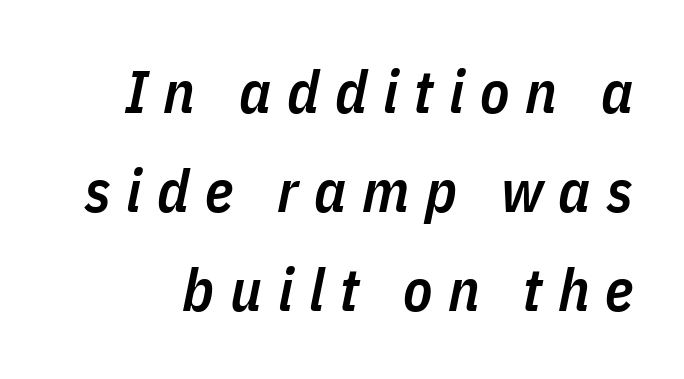
{"italic": "yes", "lean": "right", "slant_degrees": 11, "bold": "semi", "weight": "semibold", "width": "condensed", "stroke_contrast": "low", "x_height": "medium", "monospaced": "no", "underline": "no", "line_spacing": "normal", "line_spacing_ratio": 1.65, "letter_spacing": "wide", "letter_spacing_em": 0.26, "glyph_px": 60}
